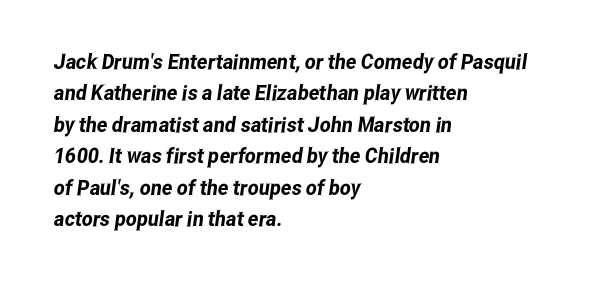
Q: Is the text underlined? A: No.
Q: How is the paragraph aligned? A: Left-aligned.
Q: Is the spacing between letters normal or unusually wide? A: Normal.
Q: Is the spacing between lines tight, normal or loose? A: Normal.
